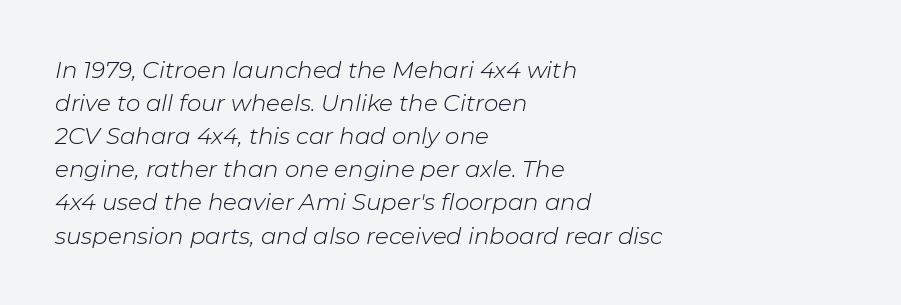
Q: Is the text bold? A: No.
Q: Is the text italic (slanted)? A: Yes, it leans right by about 11 degrees.
Q: Is the text underlined? A: No.
Q: How is the paragraph aligned? A: Left-aligned.
Q: Is the spacing between letters normal or unusually wide? A: Normal.
Q: Is the spacing between lines tight, normal or loose? A: Normal.
